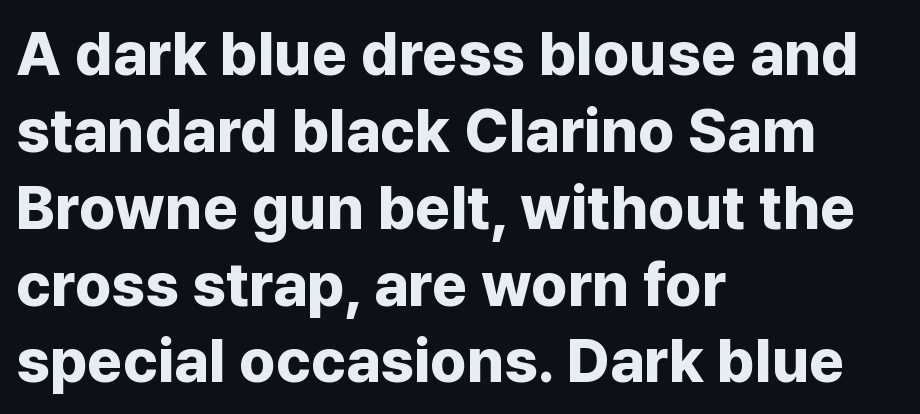
Q: Is the text bold? A: Yes.
Q: Is the text italic (slanted)? A: No, it is upright.
Q: Is the typeface a serif or a sans-serif typeface? A: Sans-serif.
Q: Is the text underlined? A: No.
Q: How is the paragraph aligned? A: Left-aligned.
Q: Is the spacing between letters normal or unusually wide? A: Normal.
Q: Is the spacing between lines tight, normal or loose? A: Normal.
Q: Width (condensed, normal, or wide)? A: Normal.
Q: Stroke contrast? A: Low.
Q: x-height? A: Medium.
Q: Monospaced? A: No.
